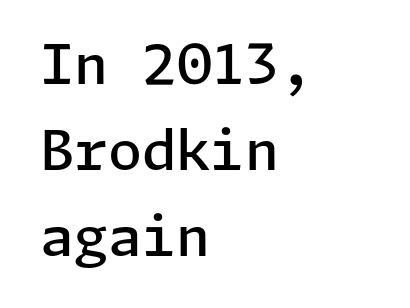
Visually the block forms a straight wall on the left and a jagged coastline on the right. The letters carry no serifs — their stems end cleanly without finishing strokes. Tracking value appears to be zero — textbook default spacing. Every stem runs plumb, perpendicular to the baseline. Emphasis by weight is partial: semibold.
